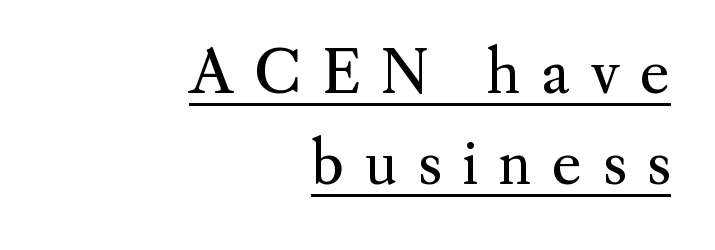
The image shows 57 px regular-weight serif type, upright; set right-aligned, normal line spacing (1.59x), unusually wide letter spacing (+0.36 em), underlined; medium stroke contrast and a small x-height.
